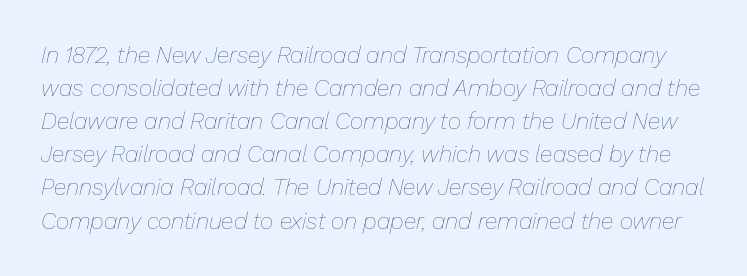
Each row of text sits above clean, open space. Stroke thickness stays within the range of a standard reading face or lighter. Quick note: interline space is typical. Yep, that's italic — everything's leaning.
